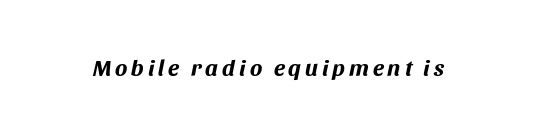
The image shows 23 px bold type, italic (leaning right); set not underlined.
